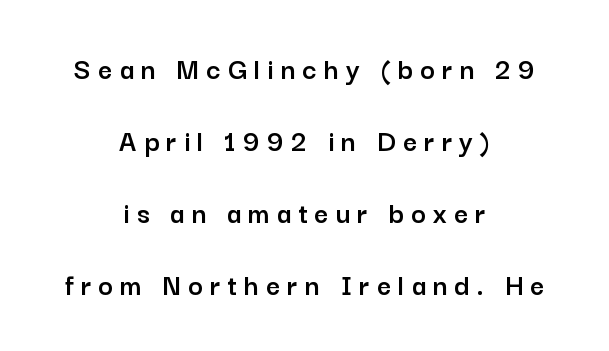
Q: Is the text italic (slanted)? A: No, it is upright.
Q: Is the typeface a serif or a sans-serif typeface? A: Sans-serif.
Q: Is the text underlined? A: No.
Q: How is the paragraph aligned? A: Centered.
Q: Is the spacing between letters normal or unusually wide? A: Unusually wide.
Q: Is the spacing between lines tight, normal or loose? A: Loose.
Q: Width (condensed, normal, or wide)? A: Normal.
Q: Stroke contrast? A: Low.
Q: x-height? A: Medium.
Q: Monospaced? A: No.
